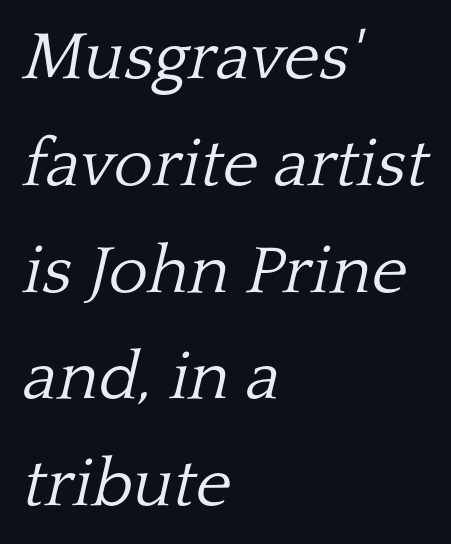
The image shows 68 px light serif type, italic (leaning right); set left-aligned, normal line spacing (1.57x), normal letter spacing, not underlined; low stroke contrast and a medium x-height.
